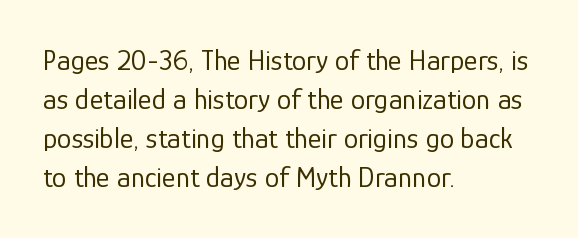
Q: Is the text bold? A: No.
Q: Is the text italic (slanted)? A: No, it is upright.
Q: Is the typeface a serif or a sans-serif typeface? A: Sans-serif.
Q: Is the text underlined? A: No.
Q: How is the paragraph aligned? A: Left-aligned.
Q: Is the spacing between letters normal or unusually wide? A: Normal.
Q: Is the spacing between lines tight, normal or loose? A: Normal.
Q: Width (condensed, normal, or wide)? A: Normal.
Q: Stroke contrast? A: Low.
Q: x-height? A: Medium.
Q: Monospaced? A: No.
